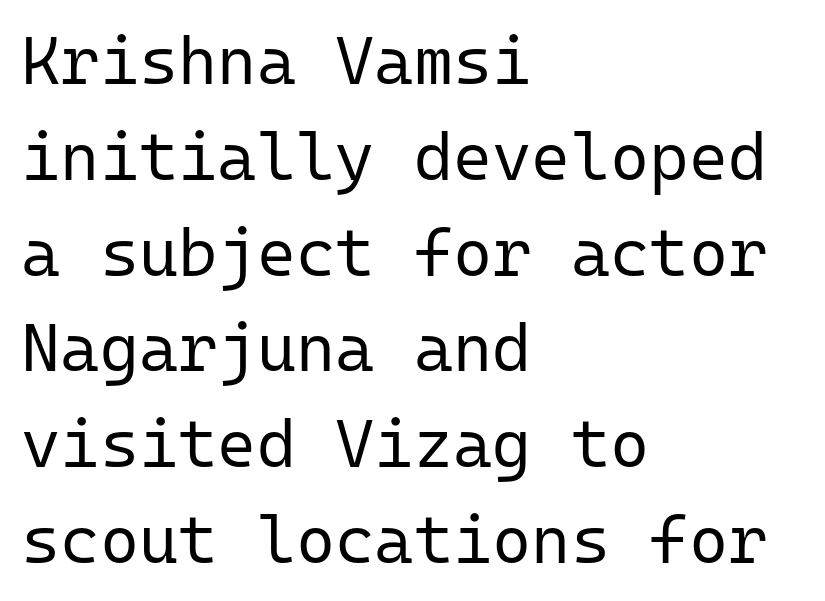
Successive baselines arrive at the customary interval. Horizontally, the lines are justified to the leading edge only. Each stroke keeps to a modest, everyday thickness or less. The tracking reads as untouched default to a designer's eye.
